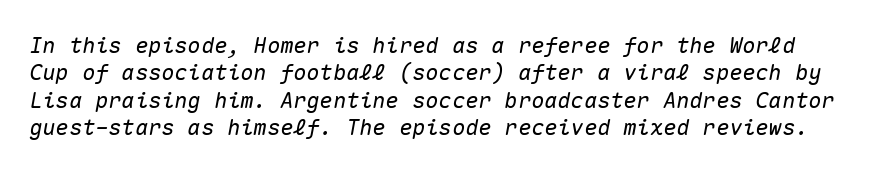
{"italic": "yes", "lean": "right", "slant_degrees": 10, "underline": "no", "line_spacing_ratio": 1.24, "letter_spacing": "normal", "letter_spacing_em": 0.0, "glyph_px": 22}
